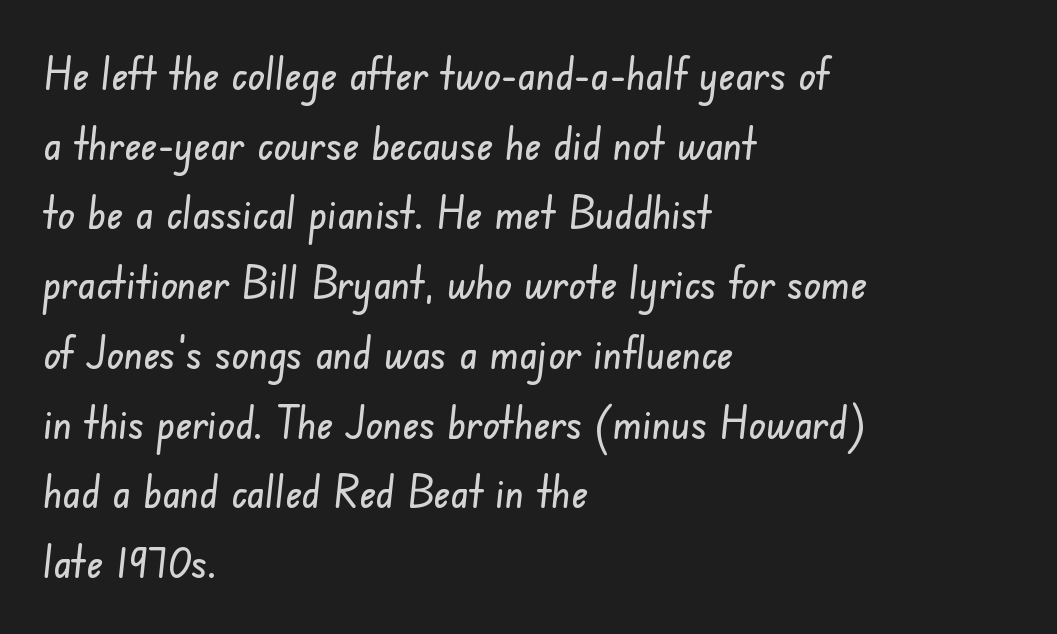
Q: Is the typeface a serif or a sans-serif typeface? A: Sans-serif.
Q: Is the text underlined? A: No.
Q: How is the paragraph aligned? A: Left-aligned.
Q: Is the spacing between letters normal or unusually wide? A: Normal.
Q: Is the spacing between lines tight, normal or loose? A: Normal.
Q: Width (condensed, normal, or wide)? A: Condensed.
Q: Stroke contrast? A: Low.
Q: x-height? A: Small.
Q: Monospaced? A: No.
